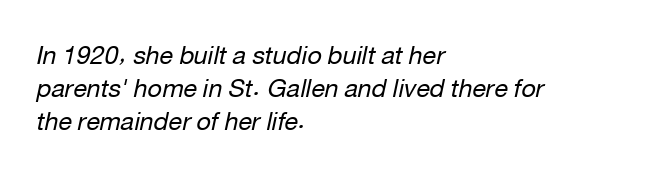
{"italic": "yes", "lean": "right", "slant_degrees": 12, "bold": "no", "underline": "no", "align": "left", "line_spacing": "normal", "line_spacing_ratio": 1.33, "letter_spacing": "normal", "letter_spacing_em": 0.0, "glyph_px": 25}
